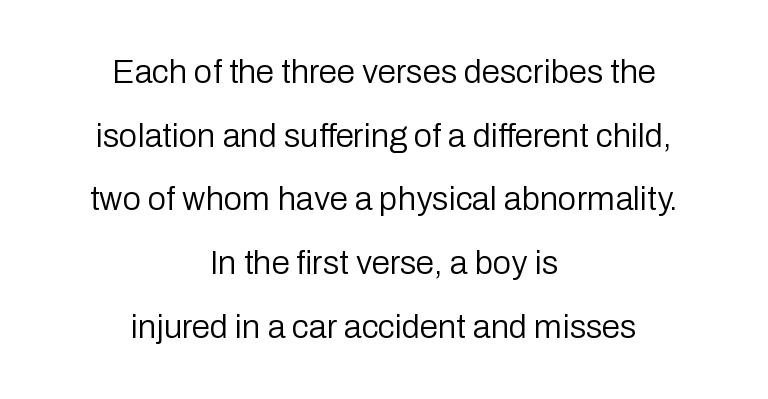
Q: Is the text bold? A: No.
Q: Is the text italic (slanted)? A: No, it is upright.
Q: Is the typeface a serif or a sans-serif typeface? A: Sans-serif.
Q: Is the text underlined? A: No.
Q: How is the paragraph aligned? A: Centered.
Q: Is the spacing between letters normal or unusually wide? A: Normal.
Q: Is the spacing between lines tight, normal or loose? A: Loose.
Q: Width (condensed, normal, or wide)? A: Normal.
Q: Stroke contrast? A: Low.
Q: x-height? A: Medium.
Q: Monospaced? A: No.
